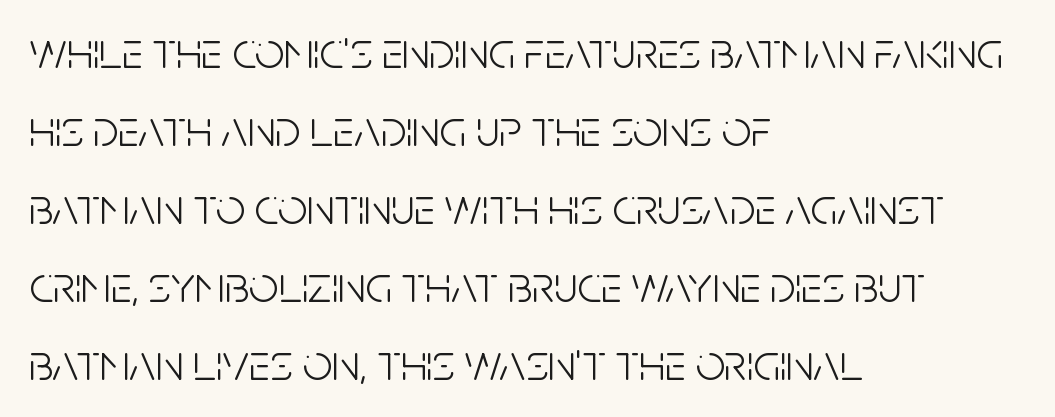
Q: Is the text bold? A: No.
Q: Is the text italic (slanted)? A: No, it is upright.
Q: Is the typeface a serif or a sans-serif typeface? A: Sans-serif.
Q: Is the text underlined? A: No.
Q: How is the paragraph aligned? A: Left-aligned.
Q: Is the spacing between letters normal or unusually wide? A: Normal.
Q: Is the spacing between lines tight, normal or loose? A: Normal.
Q: Width (condensed, normal, or wide)? A: Condensed.
Q: Stroke contrast? A: Low.
Q: x-height? A: Large.
Q: Monospaced? A: No.
